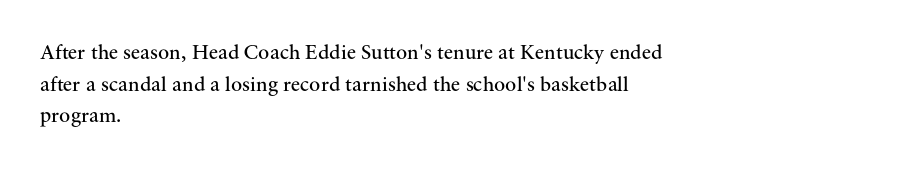
Q: Is the text bold? A: No.
Q: Is the text italic (slanted)? A: No, it is upright.
Q: Is the text underlined? A: No.
Q: How is the paragraph aligned? A: Left-aligned.
Q: Is the spacing between letters normal or unusually wide? A: Normal.
Q: Is the spacing between lines tight, normal or loose? A: Normal.
